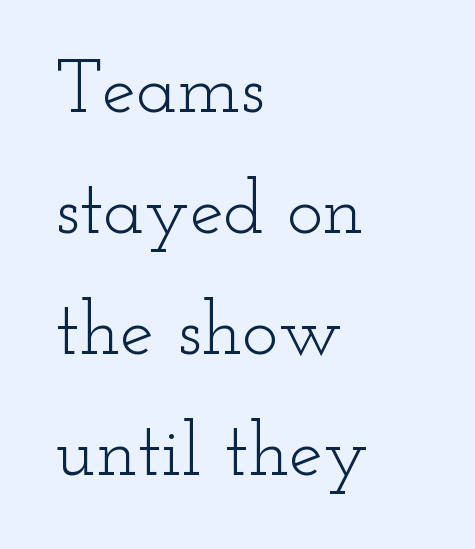
Q: Is the text bold? A: No.
Q: Is the text italic (slanted)? A: No, it is upright.
Q: Is the typeface a serif or a sans-serif typeface? A: Serif.
Q: Is the text underlined? A: No.
Q: How is the paragraph aligned? A: Left-aligned.
Q: Is the spacing between letters normal or unusually wide? A: Normal.
Q: Is the spacing between lines tight, normal or loose? A: Normal.
Q: Width (condensed, normal, or wide)? A: Wide.
Q: Stroke contrast? A: Low.
Q: x-height? A: Small.
Q: Monospaced? A: No.
